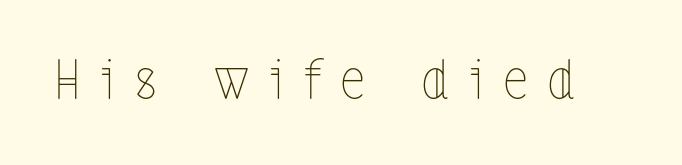
{"italic": "no", "bold": "no", "weight": "thin", "width": "condensed", "x_height": "medium", "monospaced": "no", "underline": "no", "letter_spacing": "wide", "letter_spacing_em": 0.38, "glyph_px": 54}
